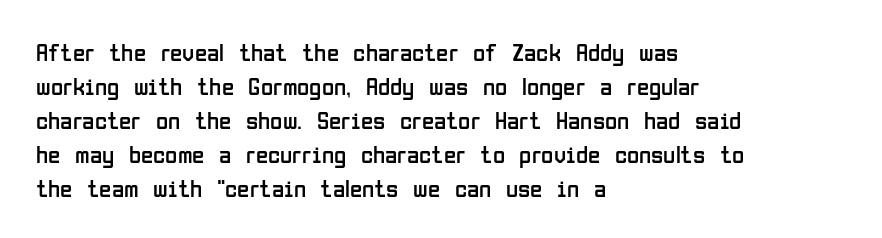
Q: Is the text bold? A: No.
Q: Is the text italic (slanted)? A: No, it is upright.
Q: Is the text underlined? A: No.
Q: How is the paragraph aligned? A: Left-aligned.
Q: Is the spacing between letters normal or unusually wide? A: Normal.
Q: Is the spacing between lines tight, normal or loose? A: Normal.
